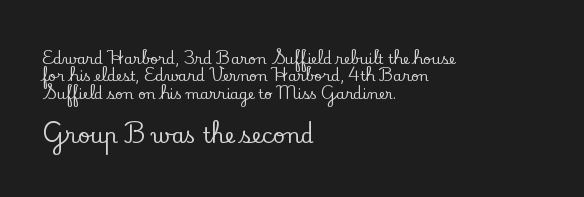
{"italic": "no", "underline": "no", "align": "left", "line_spacing_ratio": 1.24, "letter_spacing": "normal", "letter_spacing_em": 0.0, "larger_block": "second", "size_ratio": 1.5, "glyph_px": 21}
